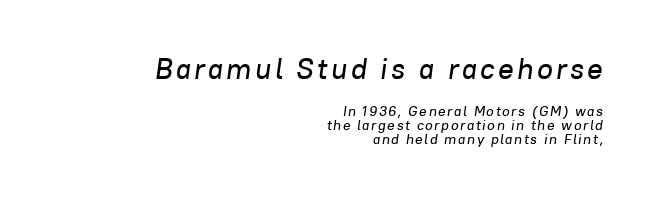
This sample uses an oblique cut, with every glyph tilted off the vertical. The lines are quadded right. Underline: absent. This sample has the flowing, uneven cadence of proportional lettering. Which of the two is more prominent by size? The first, at the top.
